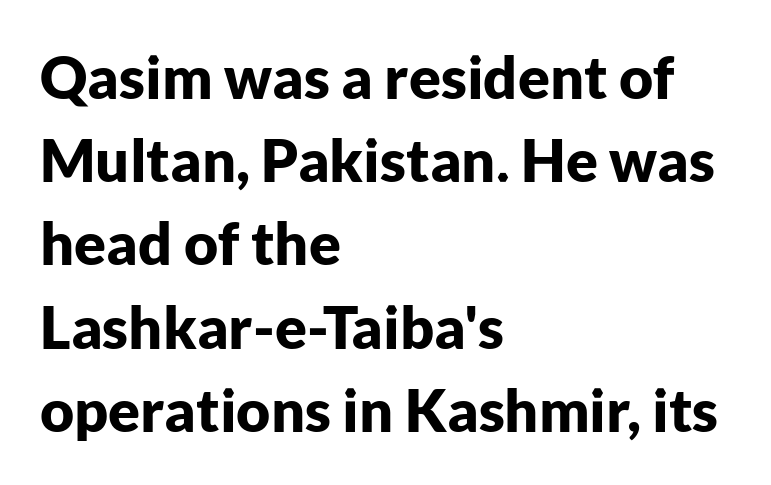
Q: Is the text bold? A: Yes.
Q: Is the text italic (slanted)? A: No, it is upright.
Q: Is the typeface a serif or a sans-serif typeface? A: Sans-serif.
Q: Is the text underlined? A: No.
Q: How is the paragraph aligned? A: Left-aligned.
Q: Is the spacing between letters normal or unusually wide? A: Normal.
Q: Is the spacing between lines tight, normal or loose? A: Normal.
Q: Width (condensed, normal, or wide)? A: Normal.
Q: Stroke contrast? A: Low.
Q: x-height? A: Medium.
Q: Monospaced? A: No.
